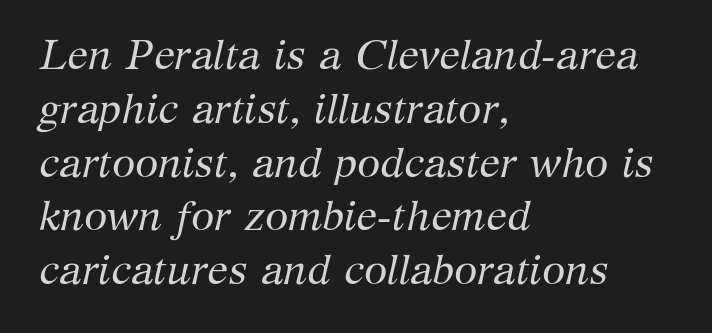
Q: Is the text bold? A: No.
Q: Is the text italic (slanted)? A: Yes, it leans right by about 12 degrees.
Q: Is the typeface a serif or a sans-serif typeface? A: Serif.
Q: Is the text underlined? A: No.
Q: How is the paragraph aligned? A: Left-aligned.
Q: Is the spacing between letters normal or unusually wide? A: Normal.
Q: Is the spacing between lines tight, normal or loose? A: Normal.
Q: Width (condensed, normal, or wide)? A: Normal.
Q: Stroke contrast? A: Medium.
Q: x-height? A: Medium.
Q: Monospaced? A: No.
